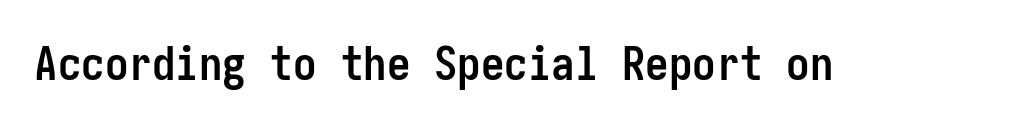
{"serif": "no", "italic": "no", "bold": "yes", "weight": "semibold", "width": "condensed", "stroke_contrast": "low", "x_height": "medium", "underline": "no", "letter_spacing": "normal", "letter_spacing_em": 0.0, "glyph_px": 47}
